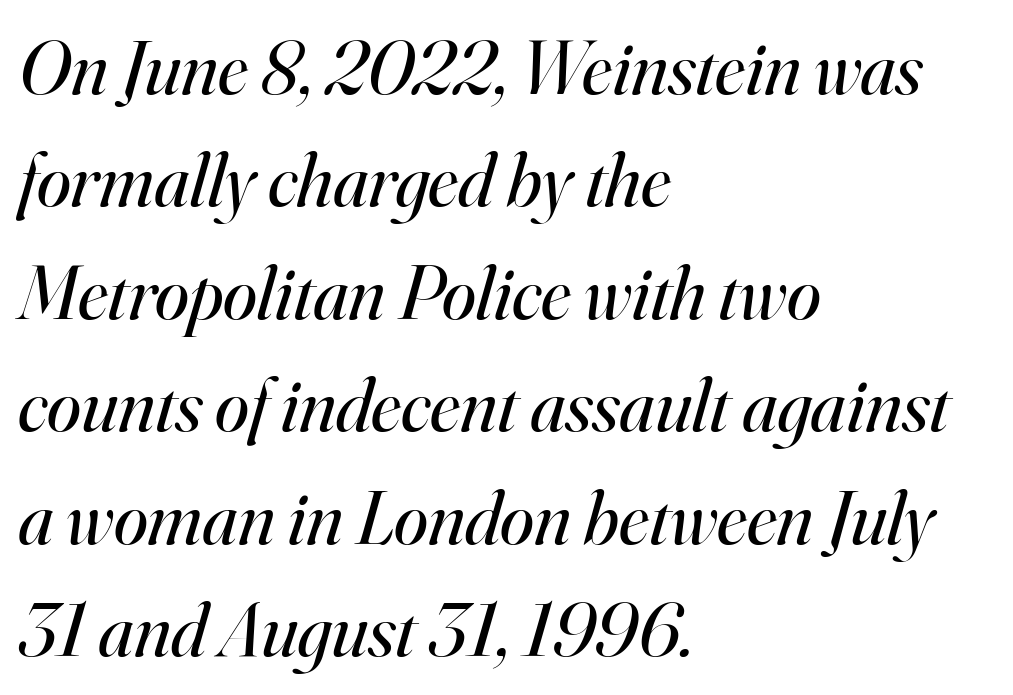
{"serif": "yes", "italic": "yes", "lean": "right", "slant_degrees": 16, "bold": "no", "weight": "regular", "width": "normal", "stroke_contrast": "high", "x_height": "small", "monospaced": "no", "underline": "no", "align": "left", "line_spacing": "normal", "line_spacing_ratio": 1.46, "letter_spacing": "normal", "letter_spacing_em": 0.0, "glyph_px": 77}
